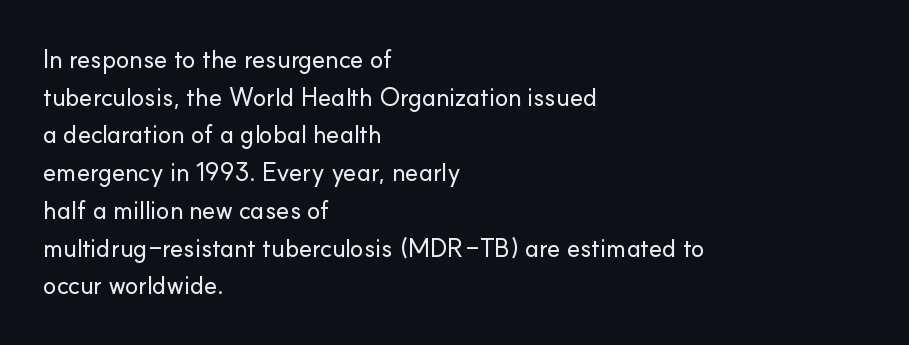
The image shows 25 px text type, upright; set left-aligned, normal line spacing (1.51x), normal letter spacing, not underlined.
